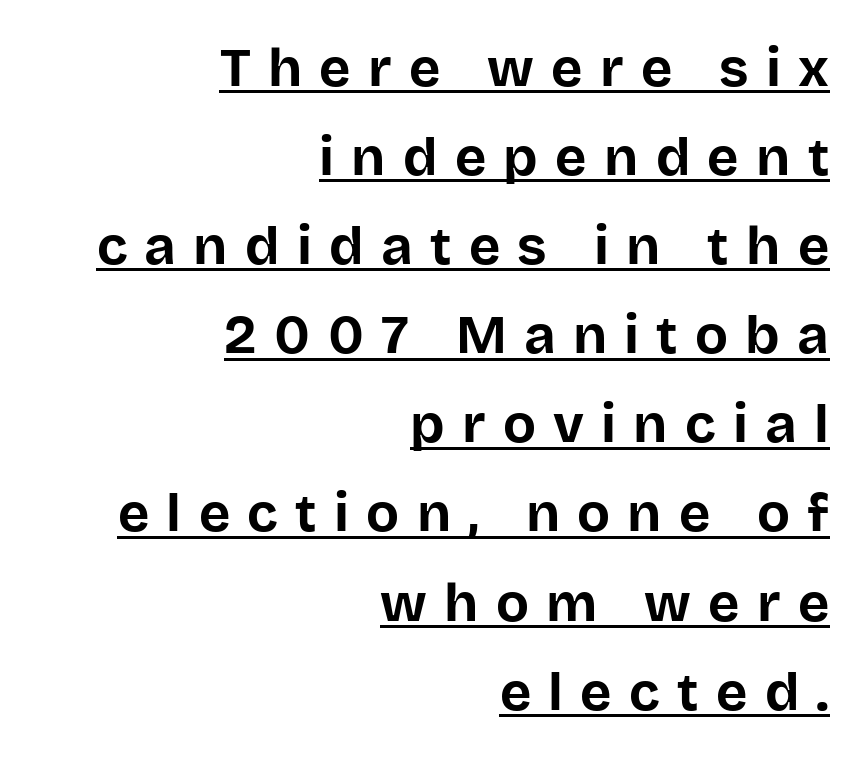
Horizontal bands of white between lines are of average thickness. Descenders here cross a horizontal rule under the line. Weight check: bold — yes, fully. Regarding serifs, this sample does without them.
